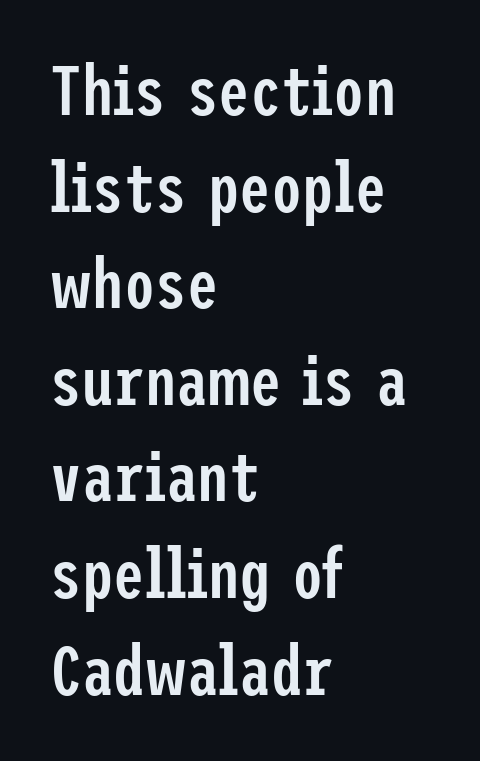
{"serif": "no", "italic": "no", "bold": "semi", "weight": "semibold", "width": "condensed", "stroke_contrast": "low", "x_height": "medium", "underline": "no", "align": "left", "line_spacing": "normal", "line_spacing_ratio": 1.38, "letter_spacing": "normal", "letter_spacing_em": 0.0, "glyph_px": 70}
